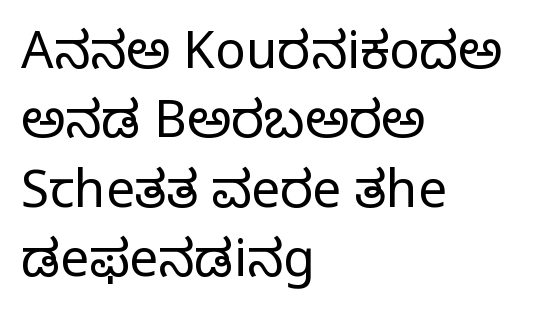
The image shows 51 px regular-weight serif type, upright; set left-aligned, normal line spacing (1.36x), normal letter spacing, not underlined; low stroke contrast and a large x-height.
